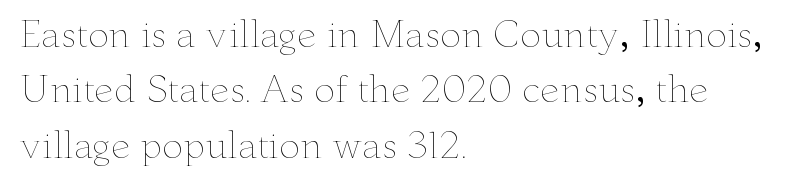
The image shows 35 px thin, wide type, upright; set left-aligned, normal line spacing (1.58x), normal letter spacing, not underlined; low stroke contrast and a small x-height.
